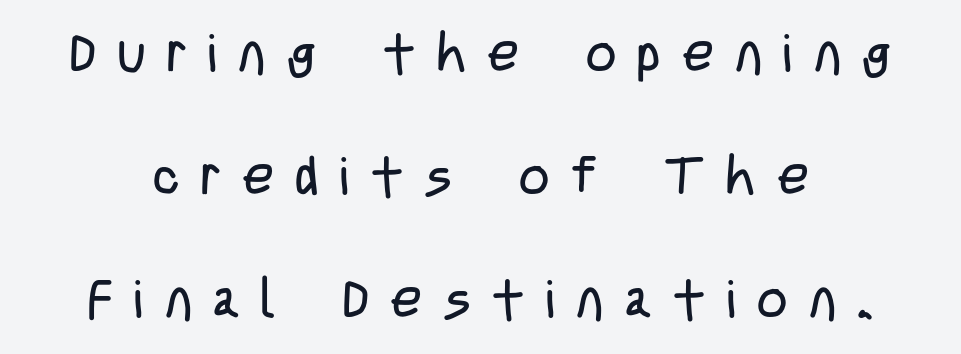
The image shows 53 px regular-weight, condensed sans-serif type, upright; set loose line spacing (2.32x), unusually wide letter spacing (+0.41 em), not underlined; low stroke contrast and a large x-height.
